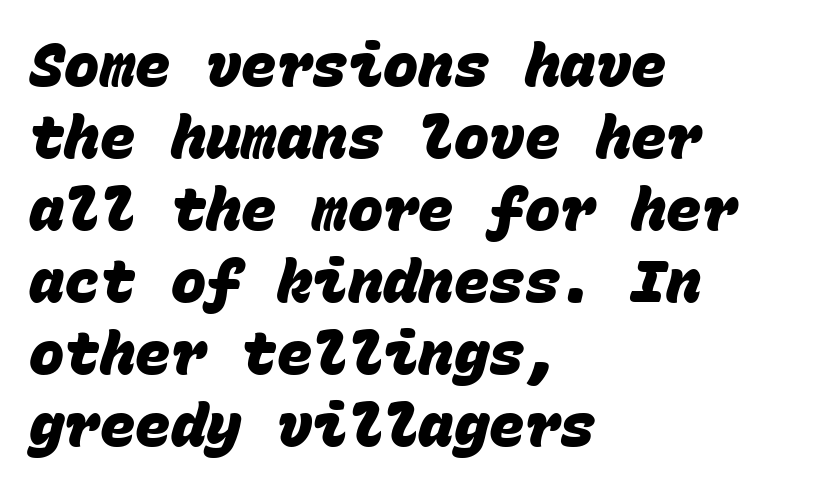
Every letter is thick-stroked: bold, no question. This rendering leaves character spacing at its baseline value. The characters display no serif detailing; their extremities are plain. Every character here occupies the same horizontal width, giving the sample a typewriter-like rhythm.
